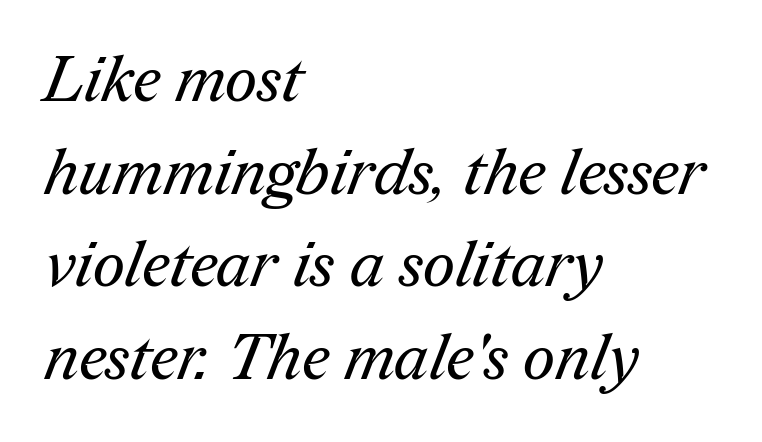
The image shows 63 px regular-weight serif type; set left-aligned, normal line spacing (1.47x), normal letter spacing, not underlined; medium stroke contrast and a medium x-height.
